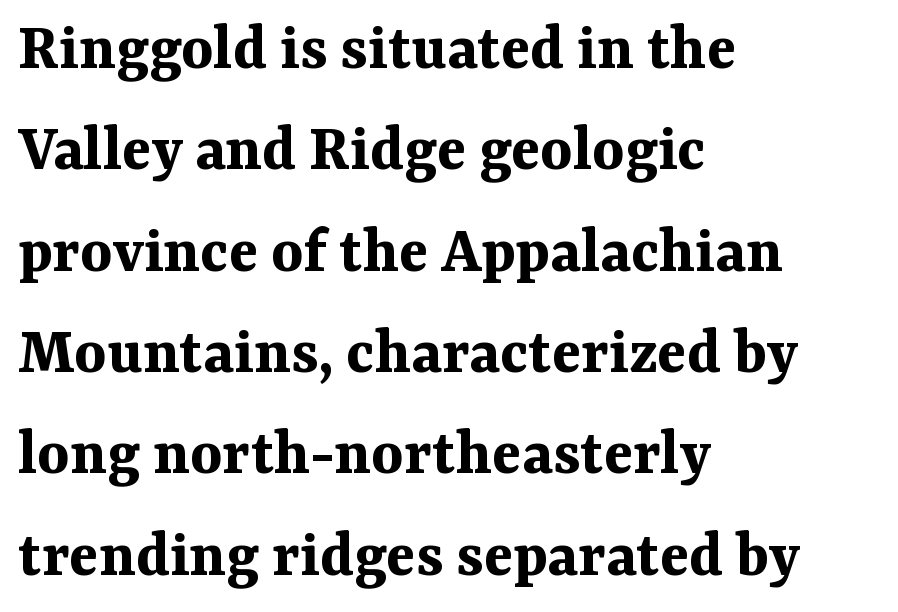
The ragged edge is on the right, which tells us the setting is flush left. Vertically, the passage feels balanced, rows spaced as you'd expect. In terms of letterspacing, this is plain default setting. Honestly, there is no underline to notice here at all.
